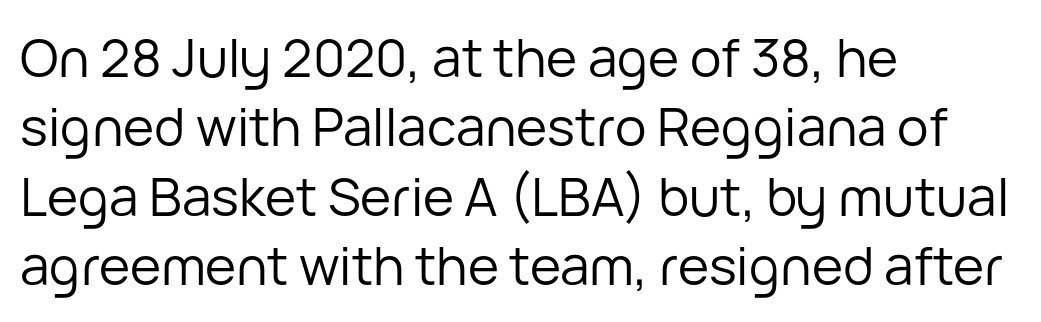
The image shows 53 px regular-weight sans-serif type, upright; set left-aligned, normal line spacing (1.31x), normal letter spacing, not underlined; low stroke contrast and a medium x-height.
